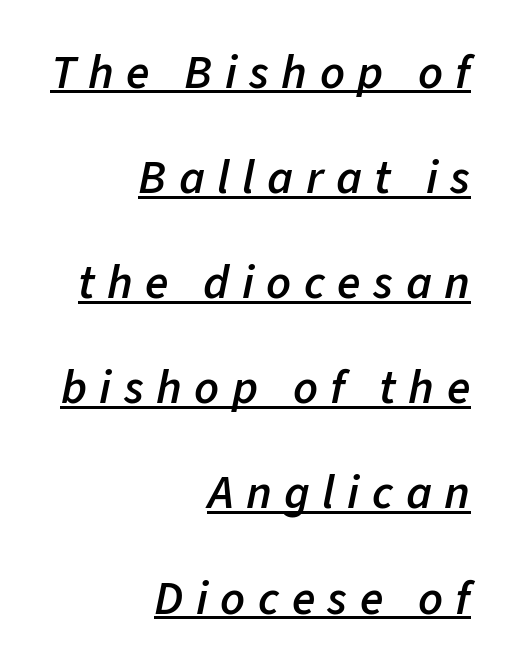
{"italic": "yes", "lean": "right", "slant_degrees": 11, "bold": "semi", "weight": "semibold", "width": "normal", "stroke_contrast": "low", "x_height": "medium", "monospaced": "no", "underline": "yes", "align": "right", "line_spacing": "loose", "line_spacing_ratio": 2.19, "letter_spacing": "wide", "letter_spacing_em": 0.26, "glyph_px": 48}
